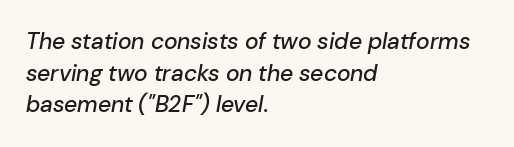
{"italic": "yes", "lean": "right", "slant_degrees": 10, "underline": "no", "align": "left", "line_spacing": "normal", "line_spacing_ratio": 1.37, "letter_spacing": "normal", "letter_spacing_em": 0.0, "glyph_px": 23}
